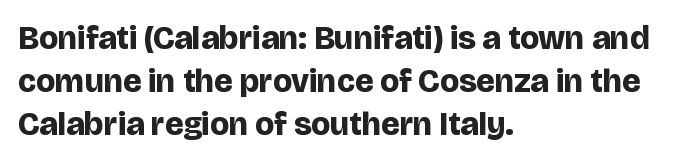
Is the letter spacing exaggerated? No — it looks like the ordinary default. Whoever set this chose a conventional vertical rhythm. The paragraph shown leans on its left margin. Regarding serifs, this sample does without them. These lines were composed using upright roman letters.
